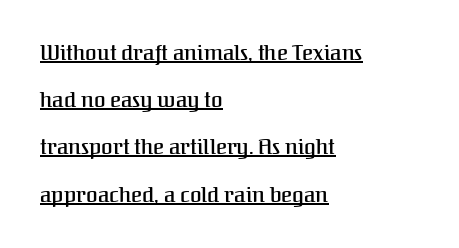
Q: Is the text bold? A: Semi-bold.
Q: Is the text italic (slanted)? A: No, it is upright.
Q: Is the text underlined? A: Yes.
Q: How is the paragraph aligned? A: Left-aligned.
Q: Is the spacing between letters normal or unusually wide? A: Normal.
Q: Is the spacing between lines tight, normal or loose? A: Loose.
